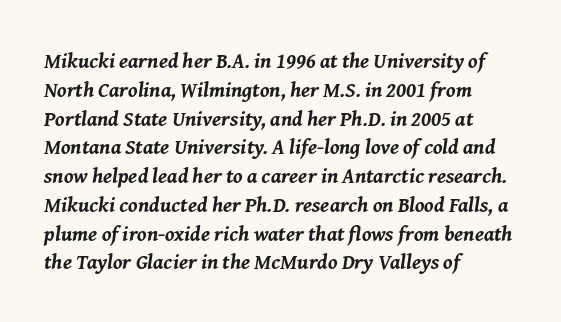
The image shows 21 px bold type, italic (leaning right); set left-aligned, normal line spacing (1.37x), normal letter spacing, not underlined.
